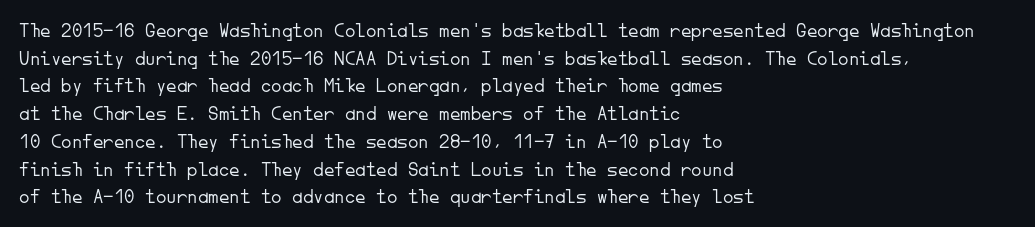
Q: Is the text bold? A: No.
Q: Is the text italic (slanted)? A: No, it is upright.
Q: Is the text underlined? A: No.
Q: How is the paragraph aligned? A: Left-aligned.
Q: Is the spacing between letters normal or unusually wide? A: Normal.
Q: Is the spacing between lines tight, normal or loose? A: Normal.
